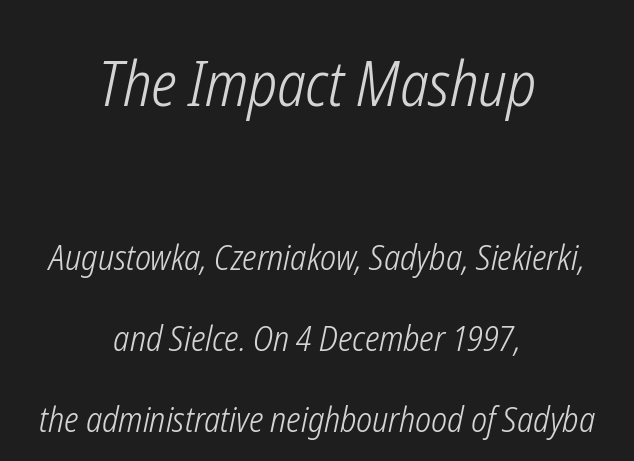
{"italic": "yes", "lean": "right", "slant_degrees": 12, "bold": "no", "weight": "light", "width": "condensed", "stroke_contrast": "low", "x_height": "medium", "monospaced": "no", "underline": "no", "align": "center", "line_spacing": "loose", "line_spacing_ratio": 2.31, "letter_spacing": "normal", "letter_spacing_em": 0.0, "larger_block": "first", "size_ratio": 1.77, "glyph_px": 62}
